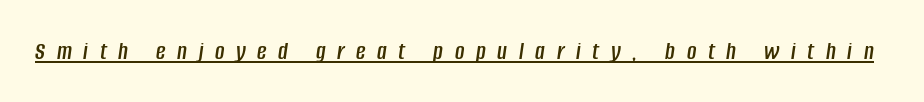
Slanted lettering throughout. The tracking jumps out immediately: characters are airy and widely separated. The specimen includes a rule beneath the text block's lines.
